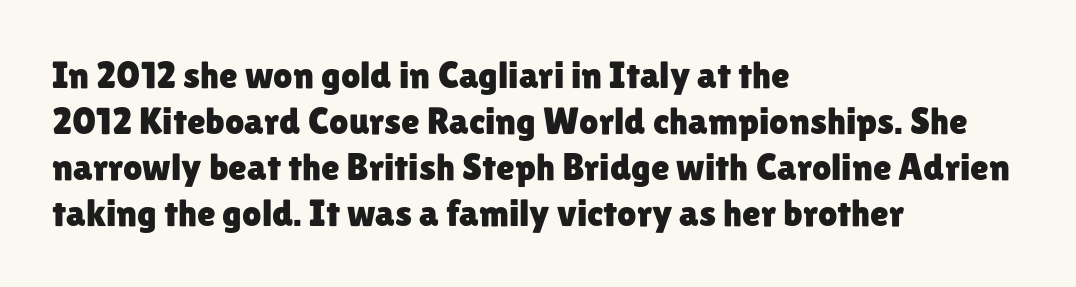
Q: Is the text italic (slanted)? A: No, it is upright.
Q: Is the typeface a serif or a sans-serif typeface? A: Sans-serif.
Q: Is the text underlined? A: No.
Q: How is the paragraph aligned? A: Left-aligned.
Q: Is the spacing between letters normal or unusually wide? A: Normal.
Q: Width (condensed, normal, or wide)? A: Normal.
Q: Stroke contrast? A: Low.
Q: x-height? A: Medium.
Q: Monospaced? A: No.
